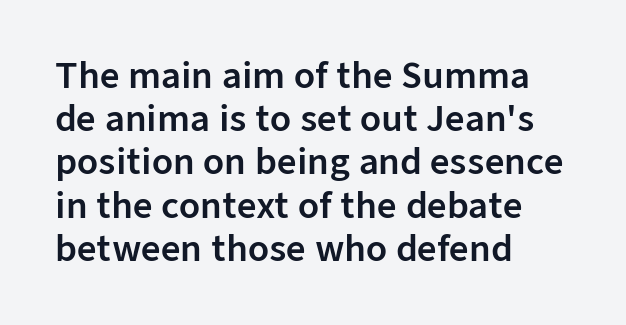
The image shows 34 px sans-serif type, upright; set left-aligned, normal line spacing (1.27x), normal letter spacing, not underlined; low stroke contrast and a medium x-height.
